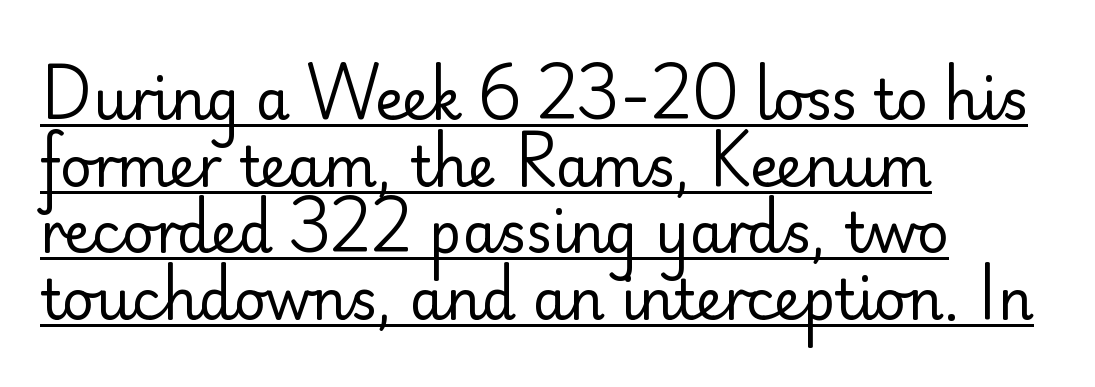
Q: Is the text bold? A: No.
Q: Is the text italic (slanted)? A: No, it is upright.
Q: Is the typeface a serif or a sans-serif typeface? A: Sans-serif.
Q: Is the text underlined? A: Yes.
Q: How is the paragraph aligned? A: Left-aligned.
Q: Is the spacing between letters normal or unusually wide? A: Normal.
Q: Width (condensed, normal, or wide)? A: Normal.
Q: Stroke contrast? A: Low.
Q: x-height? A: Small.
Q: Monospaced? A: No.
